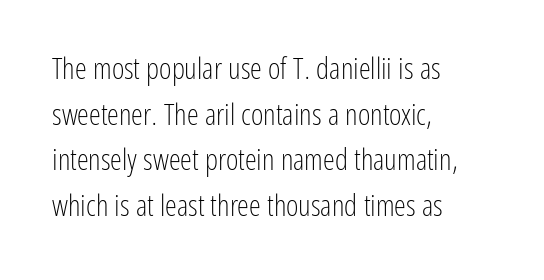
Q: Is the text bold? A: No.
Q: Is the text italic (slanted)? A: No, it is upright.
Q: Is the typeface a serif or a sans-serif typeface? A: Sans-serif.
Q: Is the text underlined? A: No.
Q: How is the paragraph aligned? A: Left-aligned.
Q: Is the spacing between letters normal or unusually wide? A: Normal.
Q: Is the spacing between lines tight, normal or loose? A: Normal.
Q: Width (condensed, normal, or wide)? A: Condensed.
Q: Stroke contrast? A: Low.
Q: x-height? A: Medium.
Q: Monospaced? A: No.
